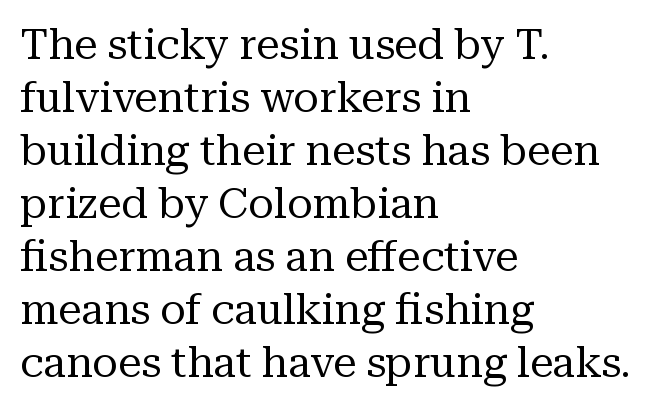
{"serif": "yes", "italic": "no", "bold": "no", "weight": "regular", "width": "normal", "stroke_contrast": "medium", "x_height": "medium", "monospaced": "no", "underline": "no", "align": "left", "line_spacing": "normal", "line_spacing_ratio": 1.26, "letter_spacing": "normal", "letter_spacing_em": 0.0, "glyph_px": 42}
